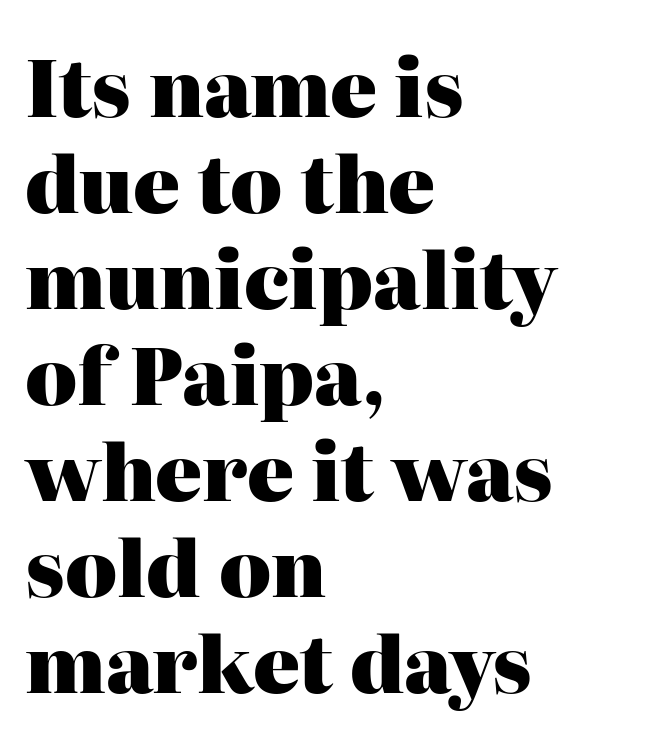
{"serif": "yes", "italic": "no", "bold": "yes", "weight": "heavy", "width": "normal", "stroke_contrast": "high", "x_height": "medium", "monospaced": "no", "underline": "no", "align": "left", "line_spacing_ratio": 1.23, "letter_spacing": "normal", "letter_spacing_em": 0.0, "glyph_px": 78}
